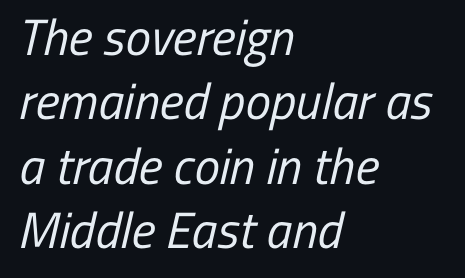
Decoration check: the copy has no underline. I'd call this a sans setting — the letters go barefoot. Leading: standard. Spacing verdict: proportional, widths tailored to each character.
